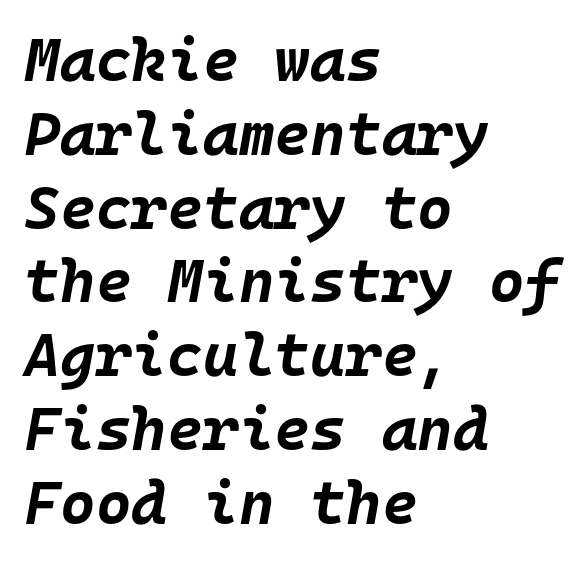
This is heavy type, rendered in bold. No extra tracking has been applied to these lines. Where is the straight margin? On the left. These lines are rendered in a fixed-pitch font.
